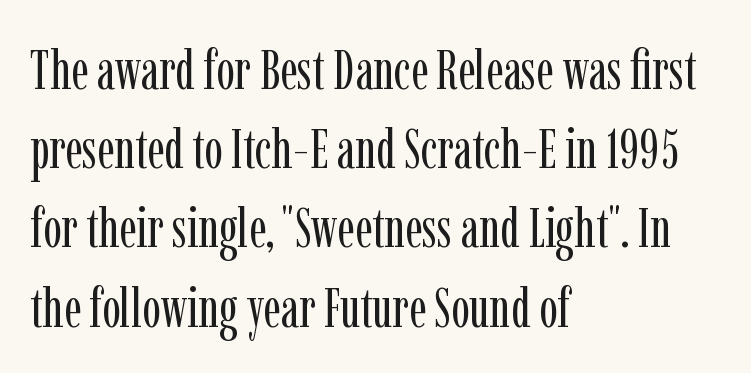
The image shows 55 px regular-weight, condensed serif type, upright; set left-aligned, normal line spacing (1.44x), normal letter spacing, not underlined; low stroke contrast and a medium x-height.
